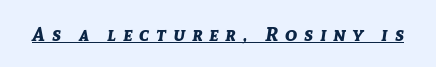
The image shows 20 px bold type, italic (leaning right); set unusually wide letter spacing (+0.34 em), underlined.
